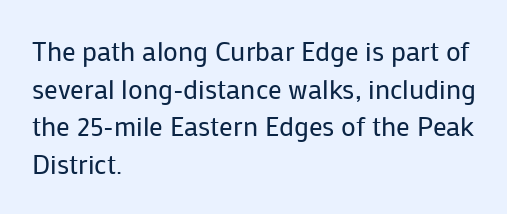
Q: Is the text bold? A: No.
Q: Is the text italic (slanted)? A: No, it is upright.
Q: Is the text underlined? A: No.
Q: How is the paragraph aligned? A: Left-aligned.
Q: Is the spacing between letters normal or unusually wide? A: Normal.
Q: Is the spacing between lines tight, normal or loose? A: Normal.
